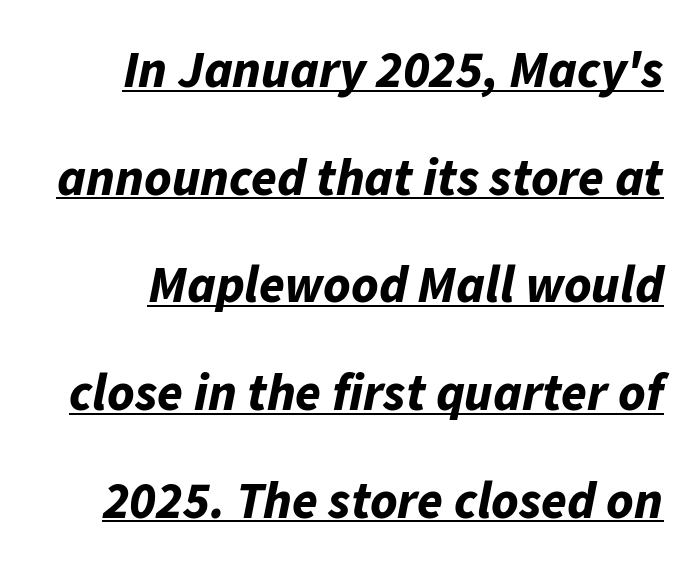
{"italic": "yes", "lean": "right", "slant_degrees": 11, "bold": "yes", "weight": "bold", "width": "normal", "stroke_contrast": "low", "x_height": "medium", "monospaced": "no", "underline": "yes", "line_spacing": "loose", "line_spacing_ratio": 2.07, "letter_spacing": "normal", "letter_spacing_em": 0.0, "glyph_px": 52}
